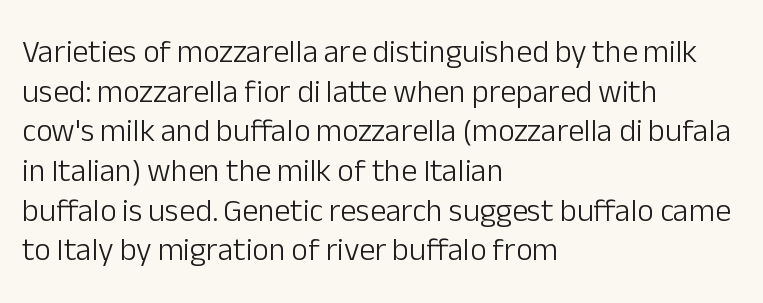
The rendering anchors every line to the left-hand side. Unmarked baselines from the first word to the last. Stroke thickness stays within the range of a standard reading face or lighter. Observe the ordinary spacing: letters are neighbours, not strangers.
